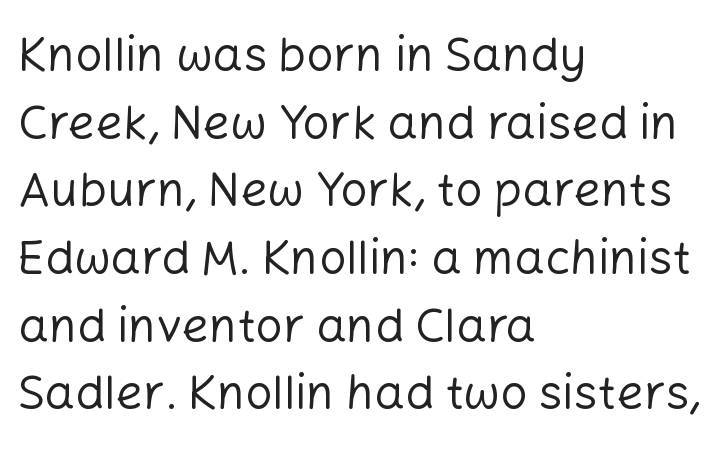
Where is the straight margin? On the left. Students, observe: this is what conventionally led text looks like. Unlike italic type, these characters show no tilt at all. Stroke mass is kept to a normal reading level or below.
